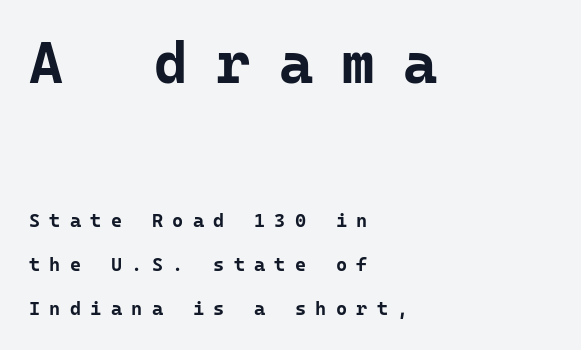
{"serif": "no", "italic": "no", "bold": "yes", "weight": "bold", "width": "normal", "stroke_contrast": "low", "x_height": "medium", "monospaced": "yes", "underline": "no", "align": "left", "line_spacing": "loose", "line_spacing_ratio": 2.31, "letter_spacing": "wide", "letter_spacing_em": 0.49, "larger_block": "first", "size_ratio": 3.05, "glyph_px": 58}
